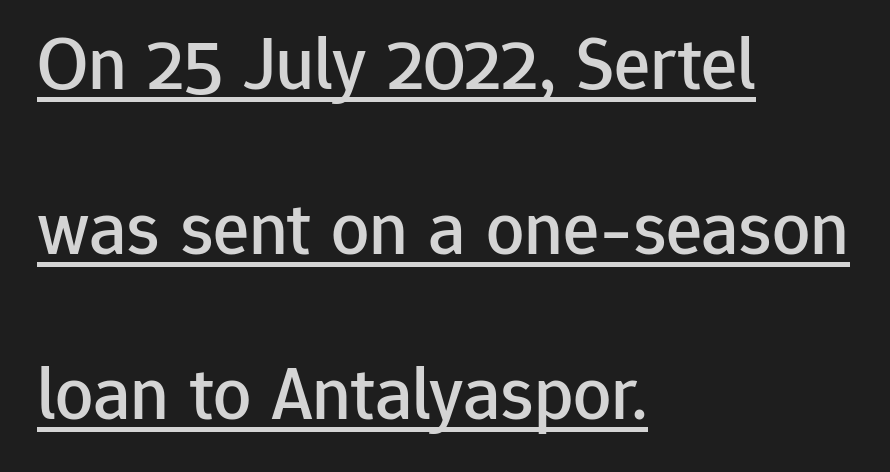
The image shows 76 px sans-serif type, upright; set left-aligned, loose line spacing (2.17x), normal letter spacing, underlined; low stroke contrast and a medium x-height.
